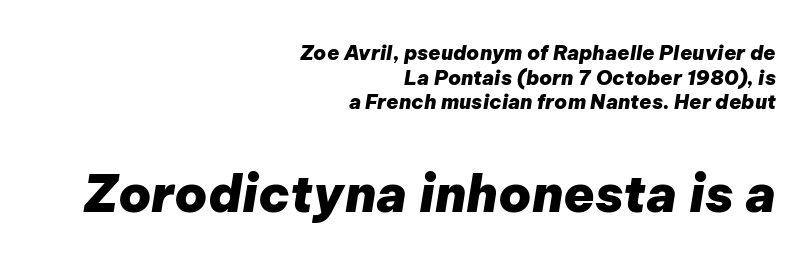
If you drew a ruler down the right edge, every line would touch it. Look at the glyph heights: the lower group is clearly the bigger setting. How are the letters spaced? Ordinarily, with no added tracking. Unmarked baselines from the first word to the last. The face used here is proportionally spaced, like ordinary book or web type.
